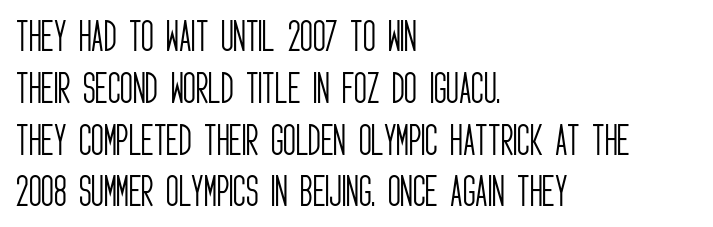
{"serif": "no", "italic": "no", "bold": "no", "weight": "light", "width": "condensed", "stroke_contrast": "low", "x_height": "large", "monospaced": "no", "underline": "no", "align": "left", "line_spacing": "normal", "line_spacing_ratio": 1.48, "letter_spacing": "normal", "letter_spacing_em": 0.0, "glyph_px": 35}
